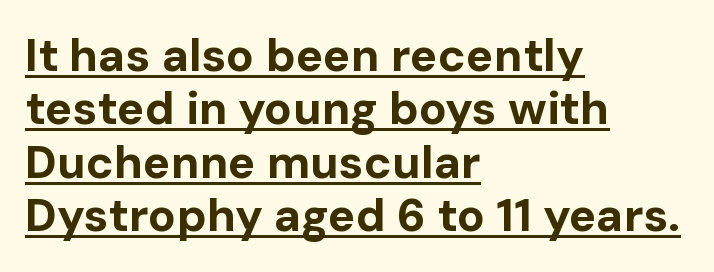
Q: Is the text bold? A: Yes.
Q: Is the text italic (slanted)? A: No, it is upright.
Q: Is the typeface a serif or a sans-serif typeface? A: Sans-serif.
Q: Is the text underlined? A: Yes.
Q: How is the paragraph aligned? A: Left-aligned.
Q: Is the spacing between letters normal or unusually wide? A: Normal.
Q: Width (condensed, normal, or wide)? A: Normal.
Q: Stroke contrast? A: Low.
Q: x-height? A: Medium.
Q: Monospaced? A: No.
